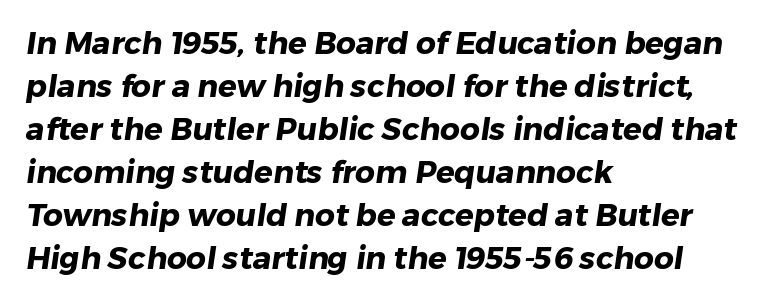
This block has exactly the height ordinary leading produces. The passage shown is typed in a proportional face where columns would drift. The letters are bold, with thick, heavy strokes. Lines of text with bare space underneath. The passage shown is typeset with a sans-serif family.
